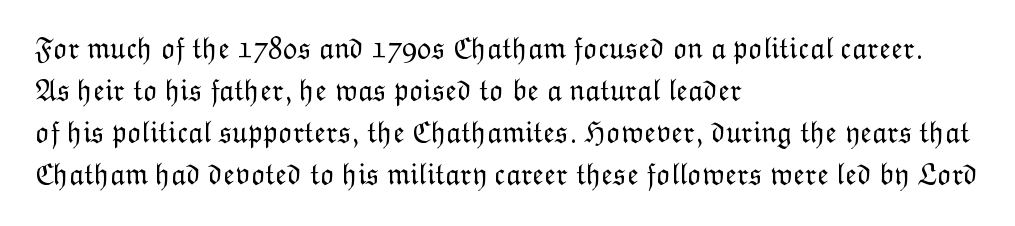
{"italic": "no", "bold": "no", "weight": "light", "width": "normal", "stroke_contrast": "low", "x_height": "medium", "monospaced": "no", "underline": "no", "align": "left", "line_spacing": "normal", "line_spacing_ratio": 1.4, "letter_spacing": "normal", "letter_spacing_em": 0.0, "glyph_px": 30}
